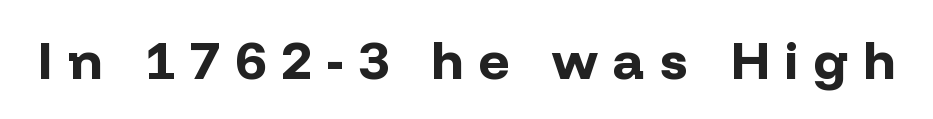
Do the characters align in a grid? No, the font is proportional. Stroke terminals: plain, sans-serif. A bare baseline throughout the passage. A roman cut, with each character standing at attention.
